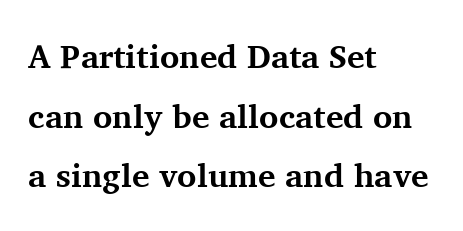
Spacing verdict: proportional, widths tailored to each character. Weight check: bold — yes, fully. A roman cut, with each character standing at attention. To sum up the face: it has serifs. Alignment: flush left.
